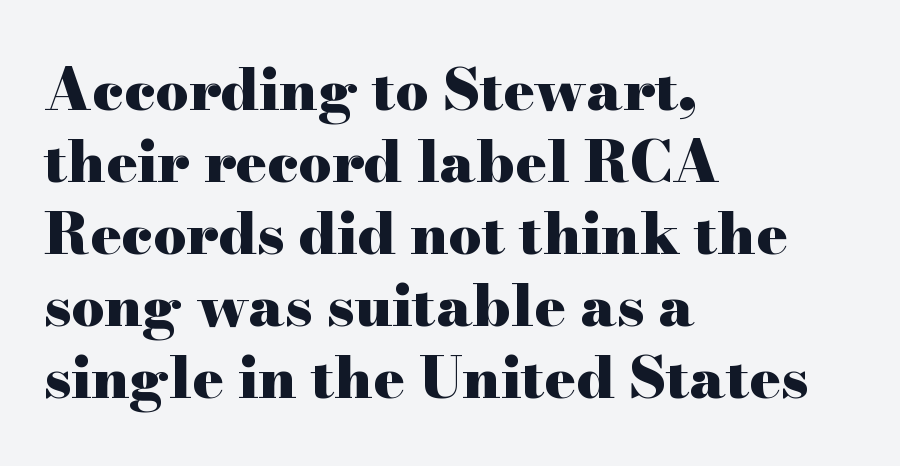
The image shows 58 px heavy, wide serif type, upright; set left-aligned, line spacing 1.24x, normal letter spacing, not underlined; high stroke contrast and a small x-height.
